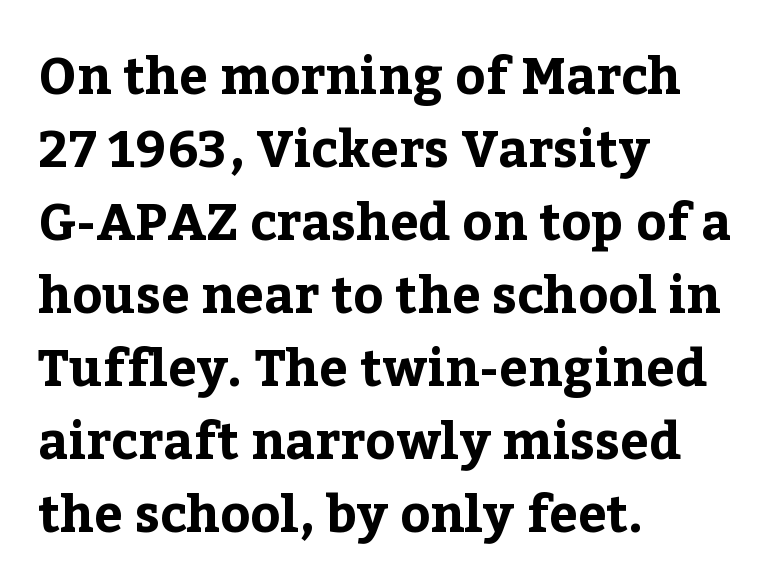
{"serif": "yes", "italic": "no", "bold": "yes", "weight": "bold", "width": "normal", "stroke_contrast": "low", "x_height": "medium", "monospaced": "no", "underline": "no", "align": "left", "line_spacing": "normal", "line_spacing_ratio": 1.43, "letter_spacing": "normal", "letter_spacing_em": 0.0, "glyph_px": 51}
